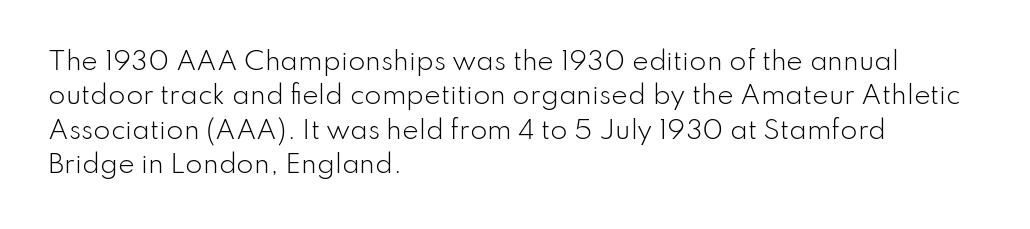
Q: Is the text bold? A: No.
Q: Is the text italic (slanted)? A: No, it is upright.
Q: Is the text underlined? A: No.
Q: How is the paragraph aligned? A: Left-aligned.
Q: Is the spacing between letters normal or unusually wide? A: Normal.
Q: Is the spacing between lines tight, normal or loose? A: Normal.
